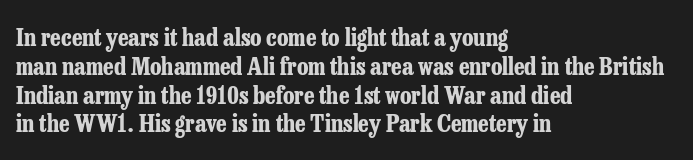
Q: Is the text bold? A: Yes.
Q: Is the text italic (slanted)? A: No, it is upright.
Q: Is the text underlined? A: No.
Q: How is the paragraph aligned? A: Left-aligned.
Q: Is the spacing between letters normal or unusually wide? A: Normal.
